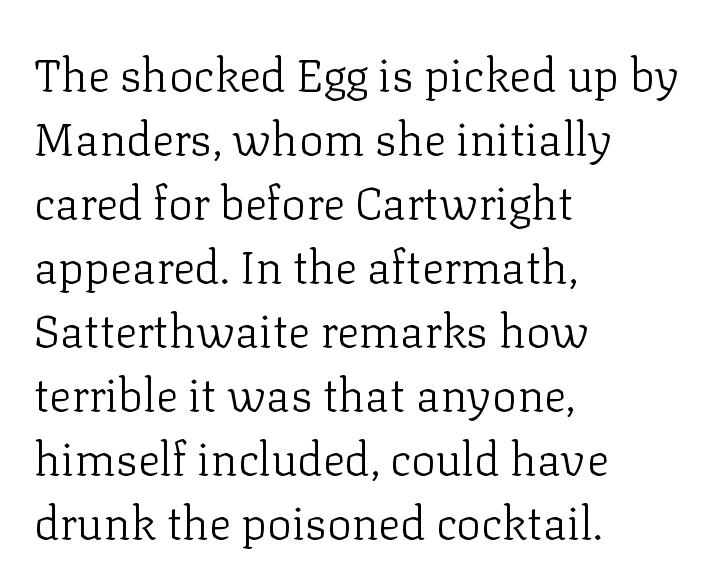
{"serif": "yes", "italic": "no", "bold": "no", "weight": "light", "width": "normal", "stroke_contrast": "low", "x_height": "medium", "monospaced": "no", "underline": "no", "align": "left", "line_spacing": "normal", "line_spacing_ratio": 1.39, "letter_spacing": "normal", "letter_spacing_em": 0.0, "glyph_px": 46}
